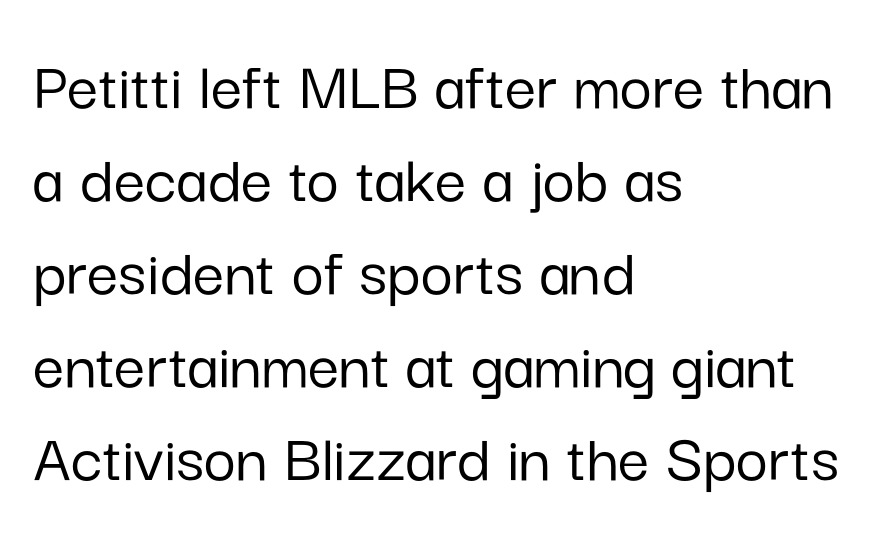
{"serif": "no", "italic": "no", "width": "normal", "stroke_contrast": "low", "x_height": "medium", "monospaced": "no", "underline": "no", "align": "left", "line_spacing": "normal", "line_spacing_ratio": 1.33, "letter_spacing": "normal", "letter_spacing_em": 0.0, "glyph_px": 70}
